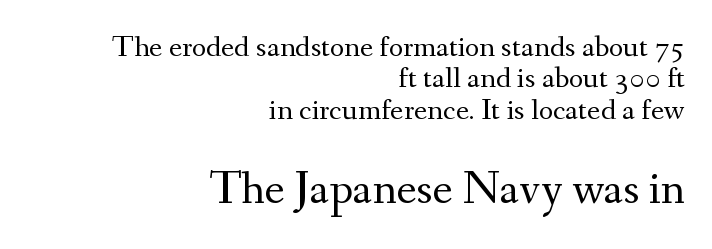
A serif font was chosen for this passage. This rendering leaves character spacing at its baseline value. These lines are set flush right with a ragged left edge. If you squint, the bottom block still reads clearly — it's the larger of the two.
